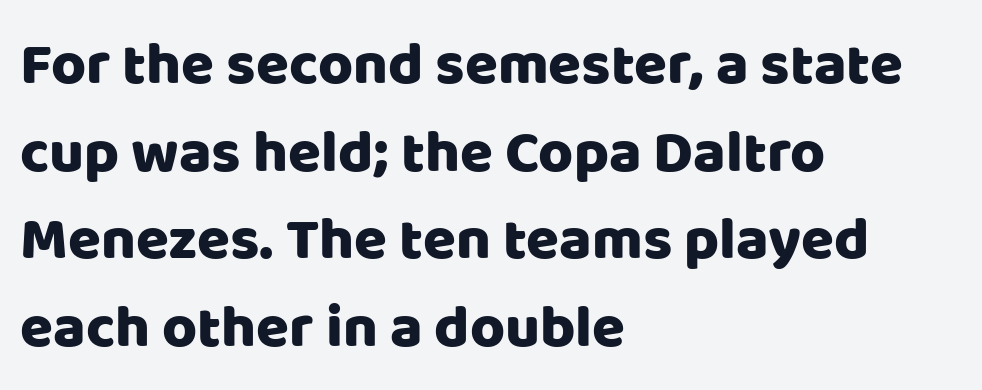
Q: Is the text italic (slanted)? A: No, it is upright.
Q: Is the typeface a serif or a sans-serif typeface? A: Sans-serif.
Q: Is the text underlined? A: No.
Q: How is the paragraph aligned? A: Left-aligned.
Q: Is the spacing between letters normal or unusually wide? A: Normal.
Q: Is the spacing between lines tight, normal or loose? A: Normal.
Q: Width (condensed, normal, or wide)? A: Normal.
Q: Stroke contrast? A: Low.
Q: x-height? A: Large.
Q: Monospaced? A: No.
